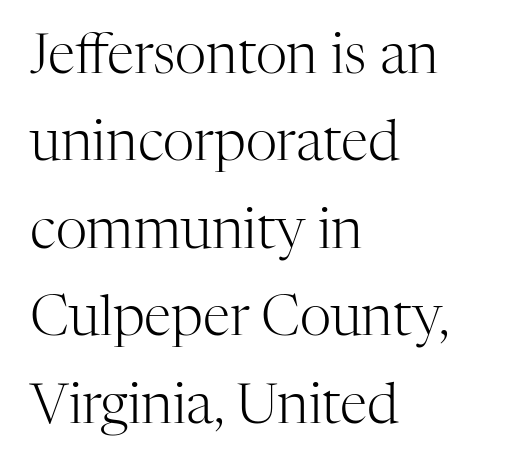
Q: Is the text bold? A: No.
Q: Is the text italic (slanted)? A: No, it is upright.
Q: Is the typeface a serif or a sans-serif typeface? A: Serif.
Q: Is the text underlined? A: No.
Q: How is the paragraph aligned? A: Left-aligned.
Q: Is the spacing between letters normal or unusually wide? A: Normal.
Q: Is the spacing between lines tight, normal or loose? A: Normal.
Q: Width (condensed, normal, or wide)? A: Normal.
Q: Stroke contrast? A: High.
Q: x-height? A: Medium.
Q: Monospaced? A: No.
